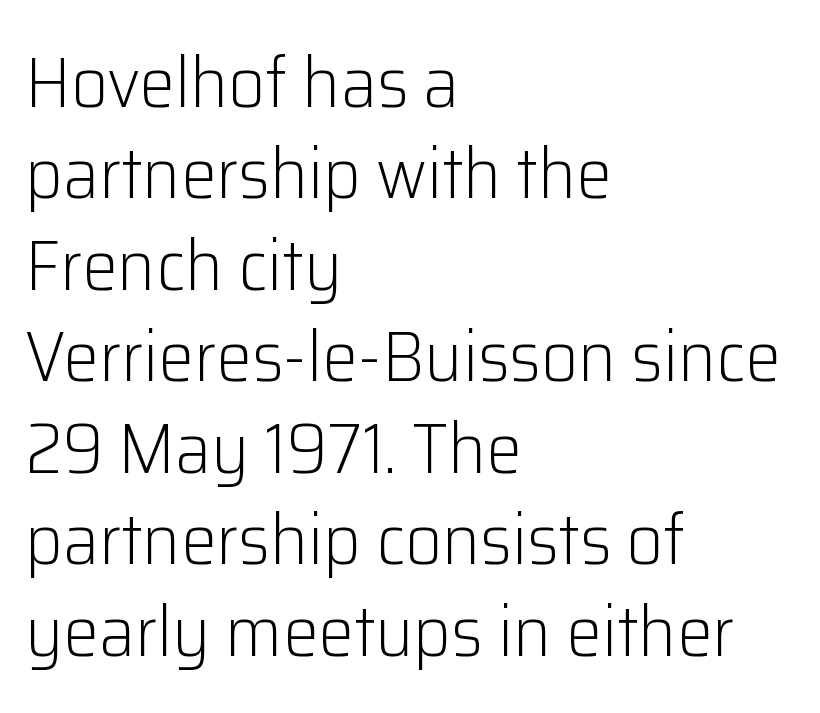
{"serif": "no", "italic": "no", "bold": "no", "weight": "light", "width": "normal", "stroke_contrast": "low", "x_height": "medium", "monospaced": "no", "underline": "no", "align": "left", "line_spacing": "normal", "line_spacing_ratio": 1.27, "letter_spacing": "normal", "letter_spacing_em": 0.0, "glyph_px": 72}
